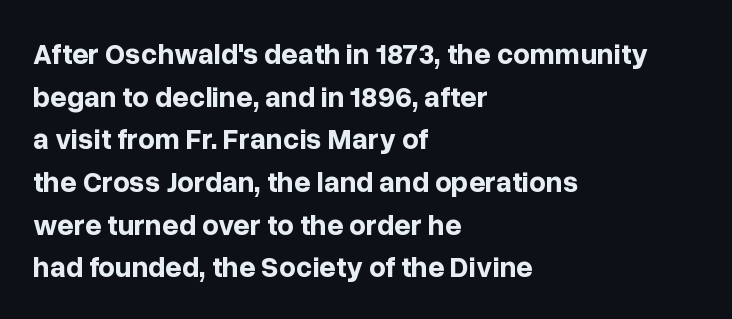
{"serif": "no", "italic": "no", "bold": "yes", "weight": "bold", "width": "normal", "stroke_contrast": "low", "x_height": "medium", "monospaced": "no", "underline": "no", "align": "left", "line_spacing": "normal", "line_spacing_ratio": 1.47, "letter_spacing": "normal", "letter_spacing_em": 0.0, "glyph_px": 29}
